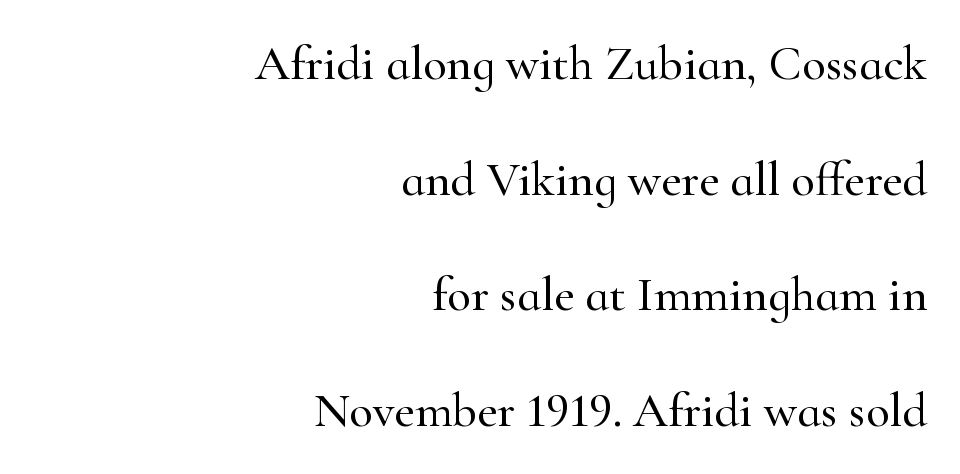
Q: Is the text italic (slanted)? A: No, it is upright.
Q: Is the typeface a serif or a sans-serif typeface? A: Serif.
Q: Is the text underlined? A: No.
Q: How is the paragraph aligned? A: Right-aligned.
Q: Is the spacing between letters normal or unusually wide? A: Normal.
Q: Is the spacing between lines tight, normal or loose? A: Loose.
Q: Width (condensed, normal, or wide)? A: Normal.
Q: Stroke contrast? A: High.
Q: x-height? A: Small.
Q: Monospaced? A: No.
